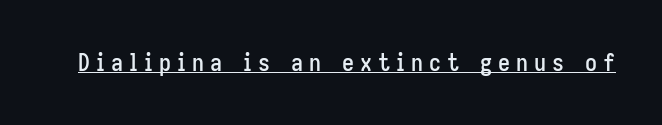
Unlike italic type, these characters show no tilt at all. Honestly, the underline is the first thing you notice here. Compared with typical body copy, the letter spacing here is much looser.
